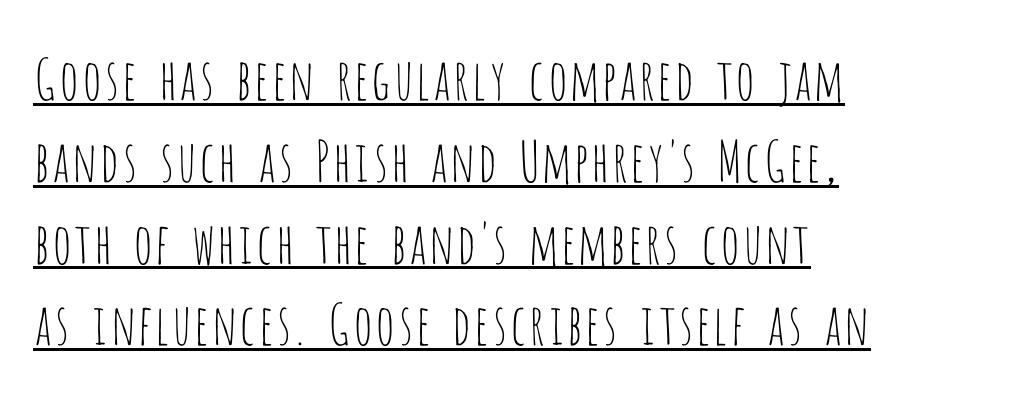
The image shows 56 px thin, condensed sans-serif type, upright; set left-aligned, normal line spacing (1.46x), normal letter spacing, underlined; low stroke contrast and a large x-height.
